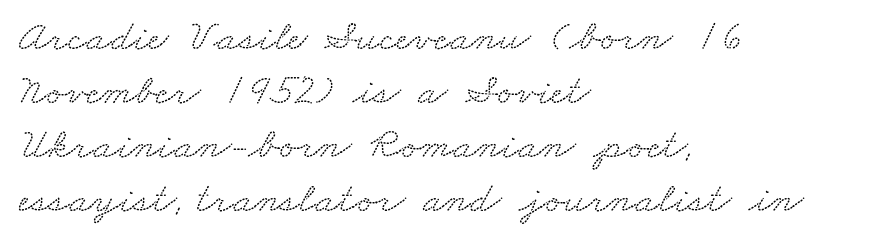
Q: Is the text underlined? A: No.
Q: How is the paragraph aligned? A: Left-aligned.
Q: Is the spacing between letters normal or unusually wide? A: Normal.
Q: Width (condensed, normal, or wide)? A: Wide.
Q: Stroke contrast? A: Low.
Q: x-height? A: Small.
Q: Monospaced? A: No.
